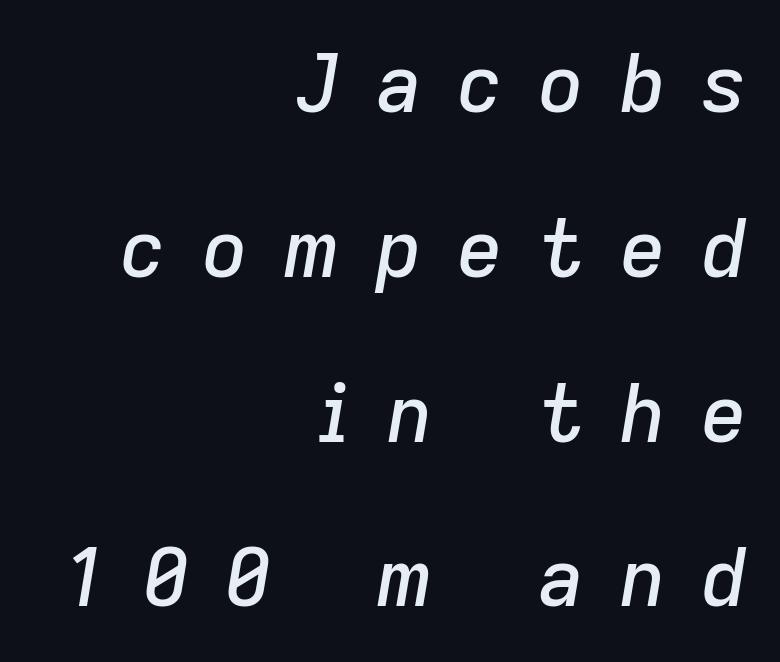
{"italic": "yes", "lean": "right", "slant_degrees": 9, "width": "normal", "stroke_contrast": "low", "x_height": "medium", "monospaced": "no", "underline": "no", "align": "right", "line_spacing": "loose", "line_spacing_ratio": 2.06, "letter_spacing": "wide", "letter_spacing_em": 0.44, "glyph_px": 80}
